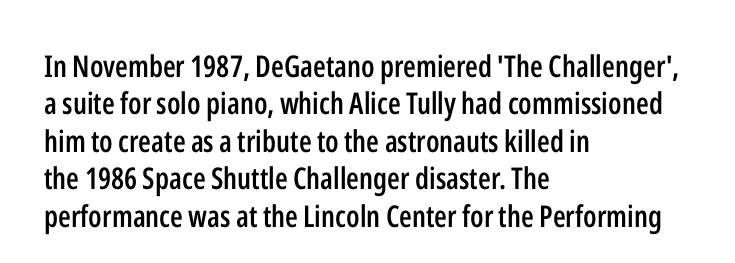
Type style note: lacks serifs. The space between consecutive lines is moderate. A roman cut, with each character standing at attention. You could not count columns in this text — the font is proportionally spaced. The glyphs have the mass of a demibold cut, below bold. Notice how the passage keeps a crisp vertical edge on the left only.
